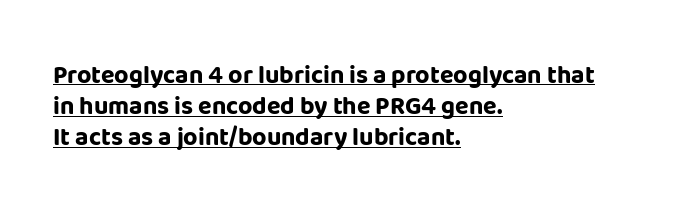
Q: Is the text bold? A: Yes.
Q: Is the text italic (slanted)? A: No, it is upright.
Q: Is the text underlined? A: Yes.
Q: How is the paragraph aligned? A: Left-aligned.
Q: Is the spacing between letters normal or unusually wide? A: Normal.
Q: Is the spacing between lines tight, normal or loose? A: Normal.
